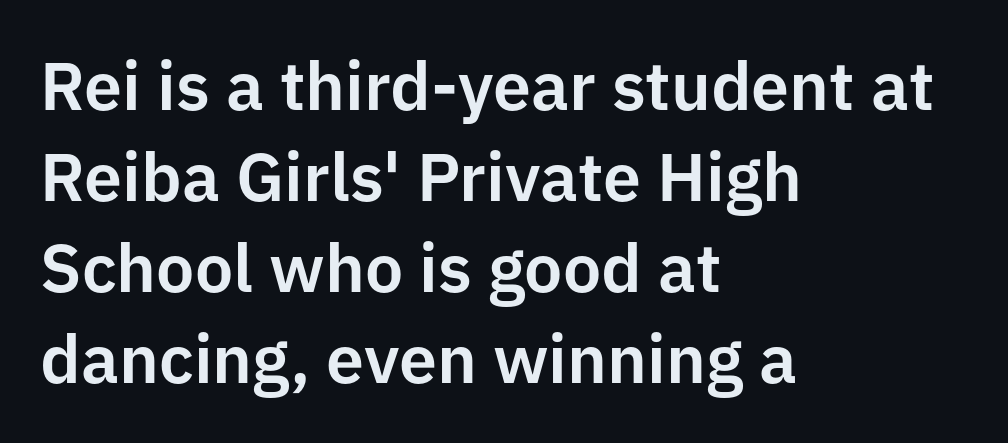
{"serif": "no", "italic": "no", "width": "normal", "stroke_contrast": "low", "x_height": "medium", "monospaced": "no", "underline": "no", "align": "left", "line_spacing": "normal", "line_spacing_ratio": 1.34, "letter_spacing": "normal", "letter_spacing_em": 0.0, "glyph_px": 68}
